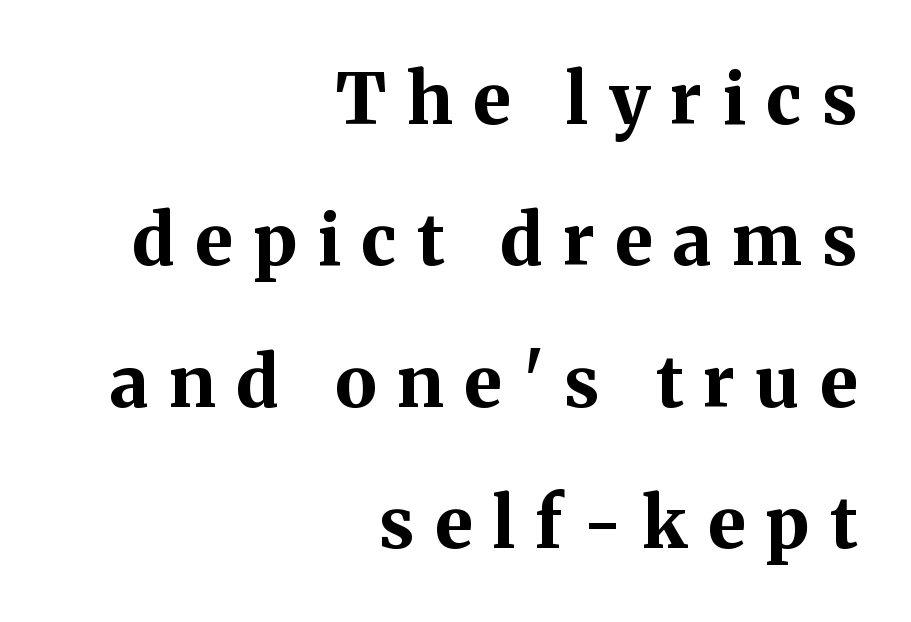
Observe the serifs anchoring each vertical stroke in this sample. You'd pick this weight for a headline — it's a proper bold. Characters remain perfectly vertical along every line. Line endings align vertically; line beginnings do not. Underlining? Definitely not there.
